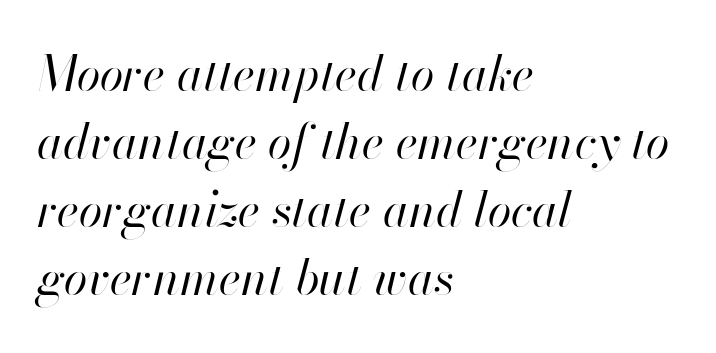
Horizontally, the lines are justified to the leading edge only. Regular leading. Each stroke keeps to a modest, everyday thickness or less. This sample has the flowing, uneven cadence of proportional lettering. The space directly below the letters is spotless. This rendering leaves character spacing at its baseline value.
